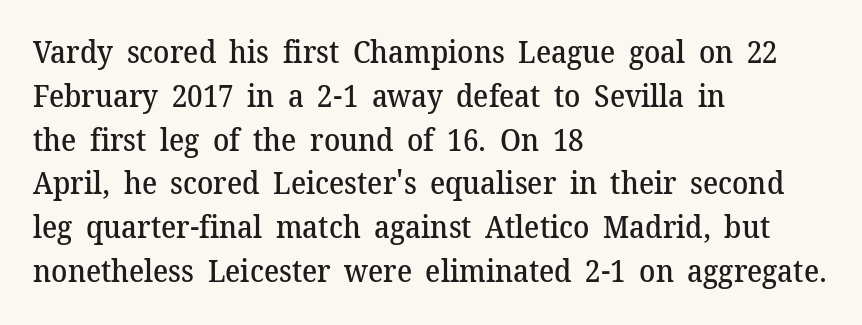
The image shows 30 px semibold serif type, upright; set left-aligned, normal line spacing (1.46x), normal letter spacing, not underlined; medium stroke contrast and a medium x-height.
